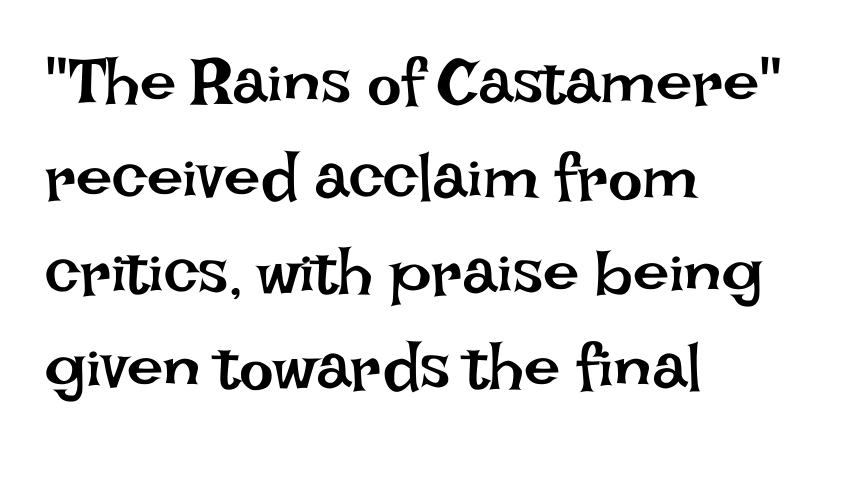
Q: Is the text bold? A: No.
Q: Is the text italic (slanted)? A: No, it is upright.
Q: Is the text underlined? A: No.
Q: How is the paragraph aligned? A: Left-aligned.
Q: Is the spacing between letters normal or unusually wide? A: Normal.
Q: Is the spacing between lines tight, normal or loose? A: Normal.
Q: Width (condensed, normal, or wide)? A: Normal.
Q: Stroke contrast? A: Low.
Q: x-height? A: Large.
Q: Monospaced? A: No.
